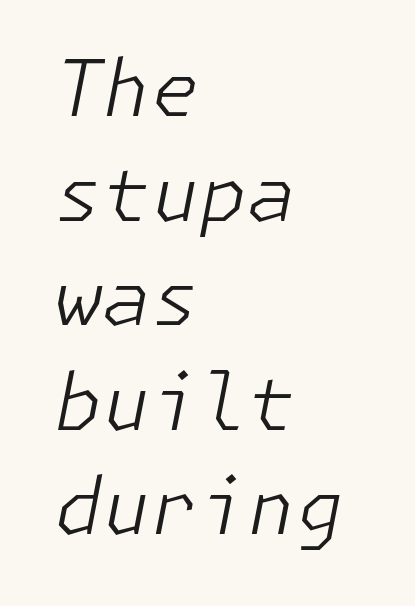
The vertical gap from one line to the next is medium. Does extra space separate the letters? No, they use regular spacing. The lettering tilts uniformly, giving the passage an italic look. Has an underline been added? It has not. Letters have the restrained weight of plain body copy at most. Horizontal alignment here is leftward, the default for most running prose.
